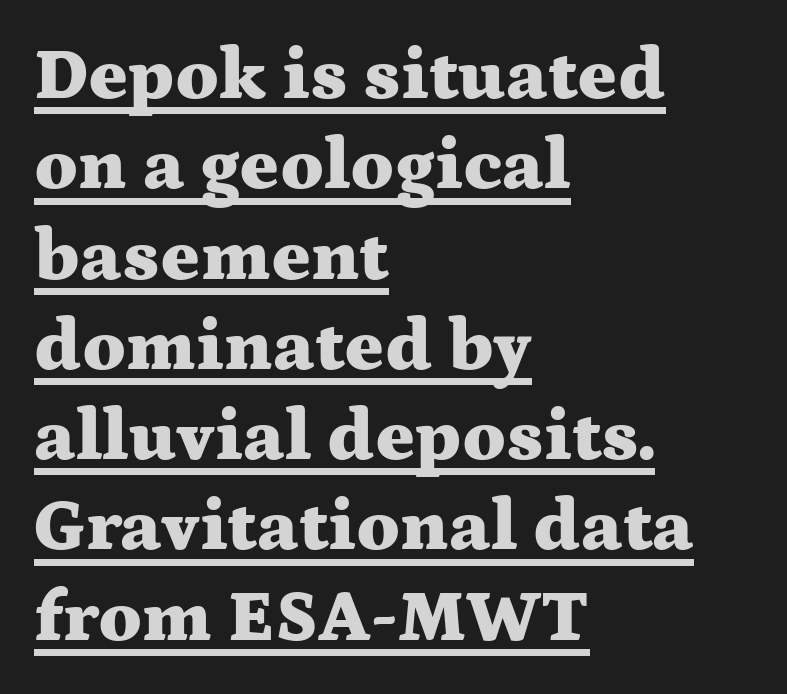
This sample carries an underscore along the baseline area. A typesetter would call this proportional, since set widths differ per character. The strokes are fattened all the way to bold. Tall strokes in this sample are plumb rather than angled. Tracking here is standard; glyphs follow each other at the usual distance.
